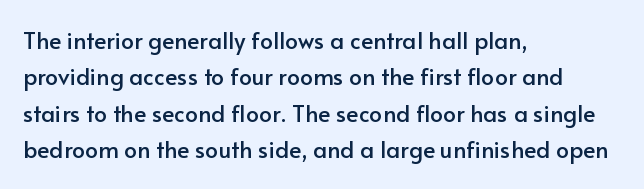
Style check: upright. Honestly, the letter spacing is just normal — you wouldn't notice it. Short and long lines alike share a common starting point at left. Any mark beneath the type? The region is blank. Interline gaps are of average width in this sample.
